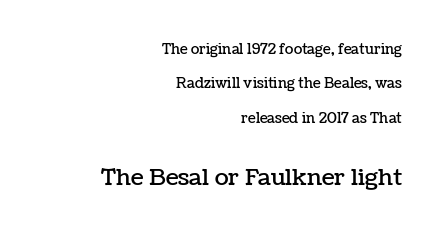
{"italic": "no", "underline": "no", "align": "right", "line_spacing": "loose", "line_spacing_ratio": 2.46, "letter_spacing": "normal", "letter_spacing_em": 0.0, "larger_block": "second", "size_ratio": 1.64, "glyph_px": 23}
